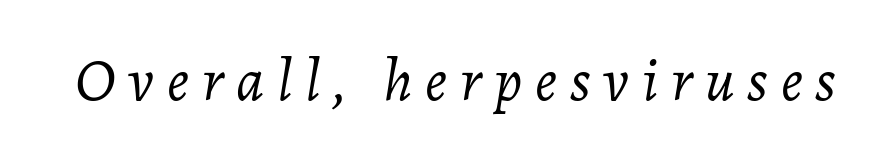
Q: Is the text bold? A: No.
Q: Is the text italic (slanted)? A: Yes, it leans right by about 7 degrees.
Q: Is the text underlined? A: No.
Q: Is the spacing between letters normal or unusually wide? A: Unusually wide.
Q: Width (condensed, normal, or wide)? A: Normal.
Q: Stroke contrast? A: Low.
Q: x-height? A: Medium.
Q: Monospaced? A: No.
